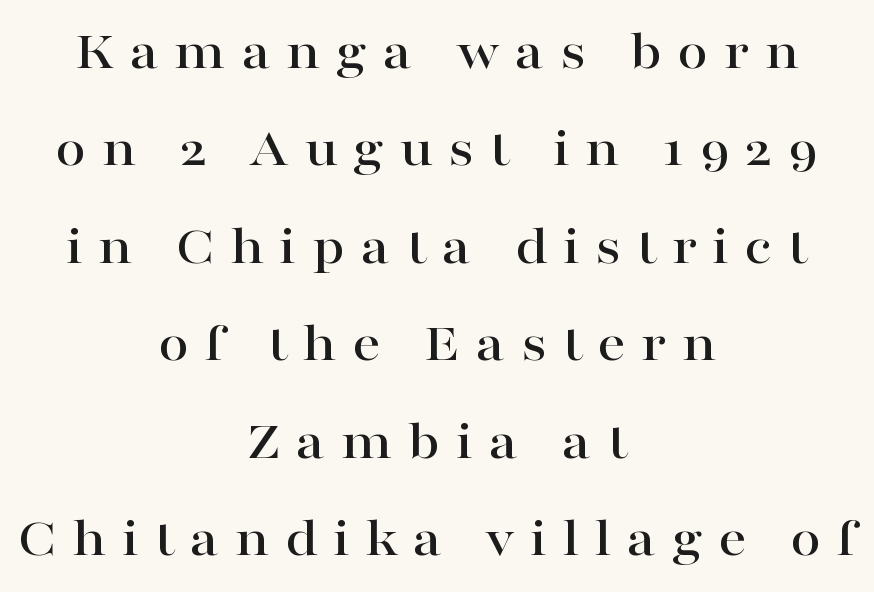
The image shows 56 px wide serif type, upright; set centered, line spacing 1.74x, unusually wide letter spacing (+0.27 em), not underlined; high stroke contrast and a medium x-height.
